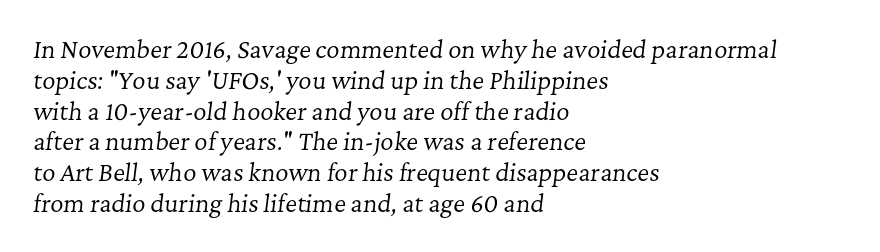
The image shows 23 px text type, italic (leaning right); set left-aligned, normal line spacing (1.34x), normal letter spacing, not underlined.
